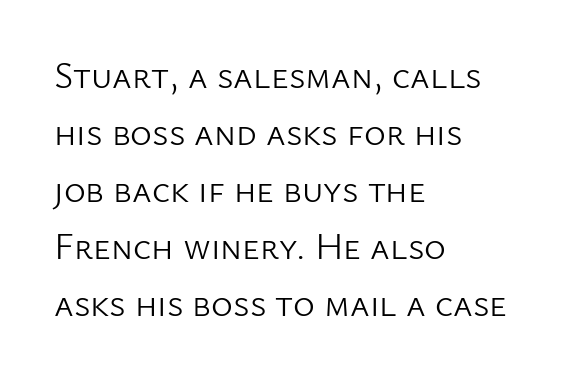
Q: Is the text bold? A: No.
Q: Is the text italic (slanted)? A: No, it is upright.
Q: Is the typeface a serif or a sans-serif typeface? A: Sans-serif.
Q: Is the text underlined? A: No.
Q: How is the paragraph aligned? A: Left-aligned.
Q: Is the spacing between letters normal or unusually wide? A: Normal.
Q: Is the spacing between lines tight, normal or loose? A: Normal.
Q: Width (condensed, normal, or wide)? A: Normal.
Q: Stroke contrast? A: Low.
Q: x-height? A: Medium.
Q: Monospaced? A: No.
